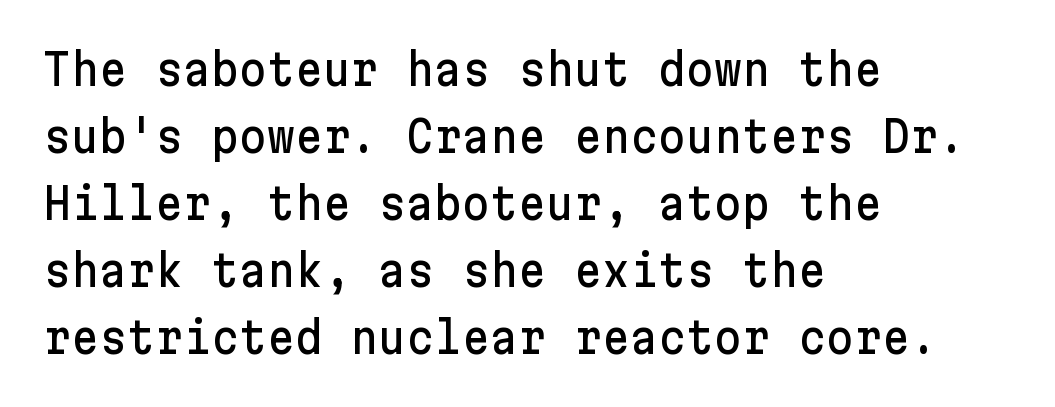
Quick note: interline space is typical. If you drew a ruler down the left edge, every line would touch it. The typography opts for an upright posture over an oblique one. Beneath every word, the page is bare.
